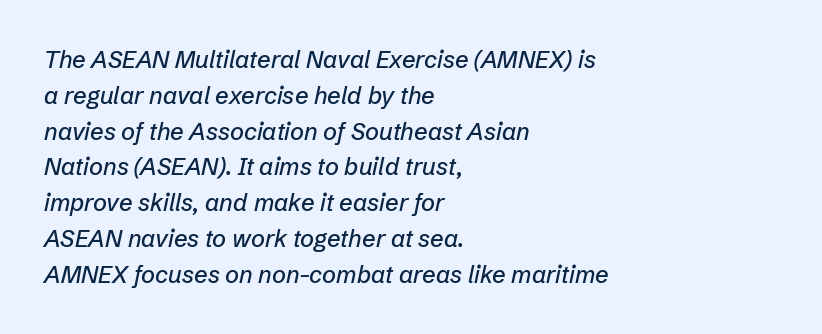
{"italic": "yes", "lean": "right", "slant_degrees": 12, "underline": "no", "align": "left", "line_spacing": "normal", "line_spacing_ratio": 1.49, "letter_spacing": "normal", "letter_spacing_em": 0.0, "glyph_px": 24}
